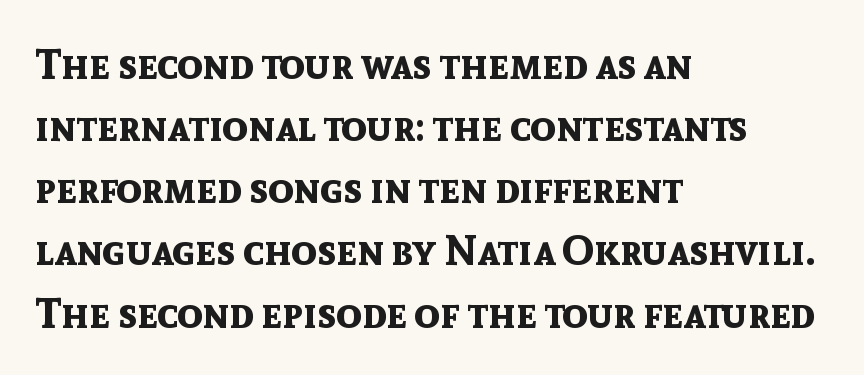
Q: Is the text bold? A: Yes.
Q: Is the text italic (slanted)? A: No, it is upright.
Q: Is the typeface a serif or a sans-serif typeface? A: Sans-serif.
Q: Is the text underlined? A: No.
Q: How is the paragraph aligned? A: Left-aligned.
Q: Is the spacing between letters normal or unusually wide? A: Normal.
Q: Is the spacing between lines tight, normal or loose? A: Normal.
Q: Width (condensed, normal, or wide)? A: Normal.
Q: x-height? A: Medium.
Q: Monospaced? A: No.
